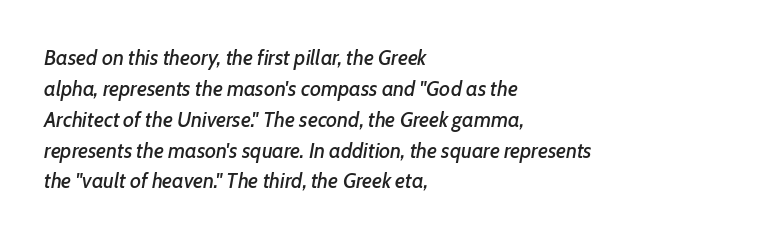
{"italic": "yes", "lean": "right", "slant_degrees": 7, "underline": "no", "align": "left", "line_spacing": "normal", "line_spacing_ratio": 1.47, "letter_spacing": "normal", "letter_spacing_em": 0.0, "glyph_px": 21}
